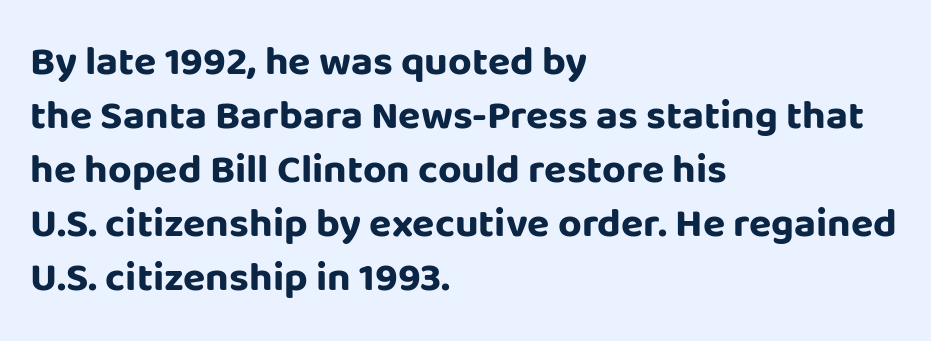
The image shows 41 px bold sans-serif type, upright; set left-aligned, normal line spacing (1.32x), normal letter spacing, not underlined; low stroke contrast and a large x-height.
